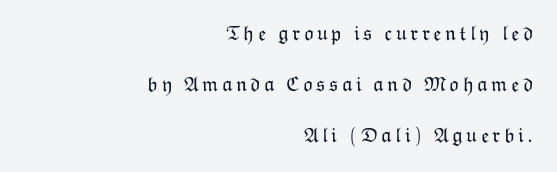
The image shows 21 px text type, upright; set right-aligned, loose line spacing (2.44x), not underlined.
